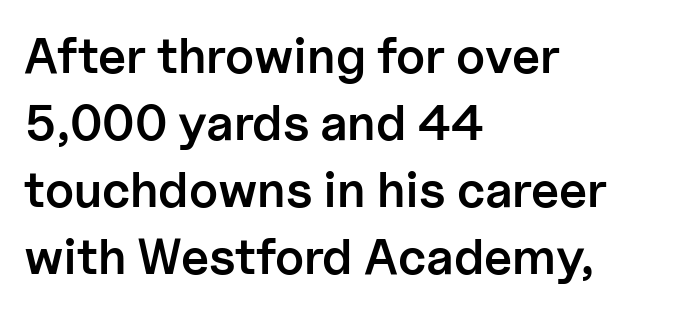
Q: Is the text bold? A: Semi-bold.
Q: Is the text italic (slanted)? A: No, it is upright.
Q: Is the typeface a serif or a sans-serif typeface? A: Sans-serif.
Q: Is the text underlined? A: No.
Q: How is the paragraph aligned? A: Left-aligned.
Q: Is the spacing between letters normal or unusually wide? A: Normal.
Q: Is the spacing between lines tight, normal or loose? A: Normal.
Q: Width (condensed, normal, or wide)? A: Normal.
Q: Stroke contrast? A: Low.
Q: x-height? A: Medium.
Q: Monospaced? A: No.
